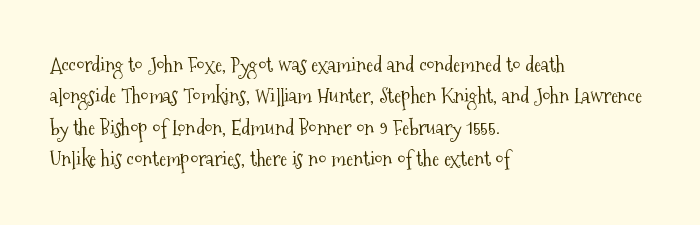
{"italic": "no", "bold": "no", "underline": "no", "align": "left", "line_spacing": "normal", "line_spacing_ratio": 1.5, "letter_spacing": "normal", "letter_spacing_em": 0.0, "glyph_px": 21}
